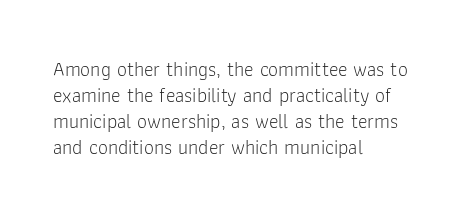
{"italic": "no", "bold": "no", "underline": "no", "align": "left", "line_spacing": "normal", "line_spacing_ratio": 1.3, "letter_spacing": "normal", "letter_spacing_em": 0.0, "glyph_px": 20}
